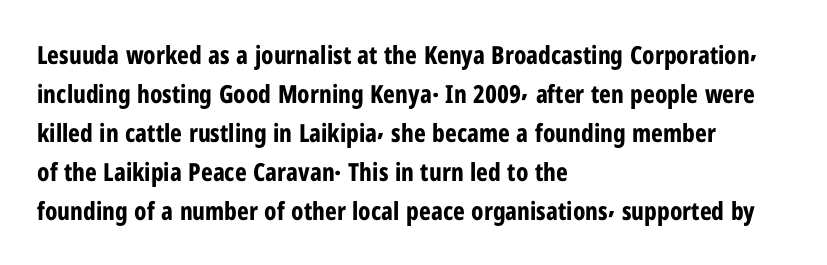
{"italic": "no", "bold": "yes", "underline": "no", "align": "left", "line_spacing": "normal", "line_spacing_ratio": 1.56, "letter_spacing": "normal", "letter_spacing_em": 0.0, "glyph_px": 25}
